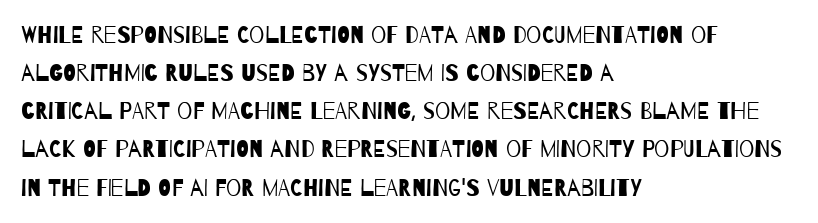
The image shows 24 px text type; set left-aligned, normal line spacing (1.59x), normal letter spacing, not underlined.
